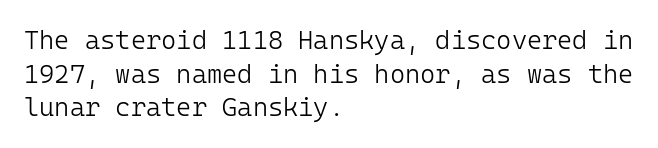
{"italic": "no", "bold": "no", "underline": "no", "align": "left", "line_spacing": "normal", "line_spacing_ratio": 1.29, "letter_spacing": "normal", "letter_spacing_em": 0.0, "glyph_px": 26}
